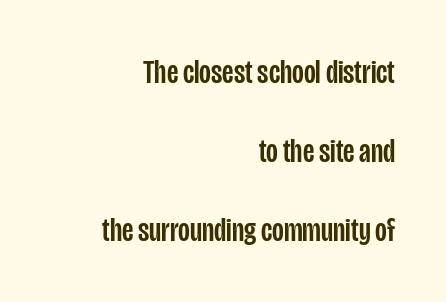
The text block is weighted toward the right margin, trailing off unevenly leftward. Look at the bottom of the vertical strokes: they stop flat, with no serifs. The lettering holds an erect, upright posture throughout. The specimen omits any rule beneath the text block's lines. This sample has the flowing, uneven cadence of proportional lettering. How would I describe the line gaps? Wide and relaxed.
